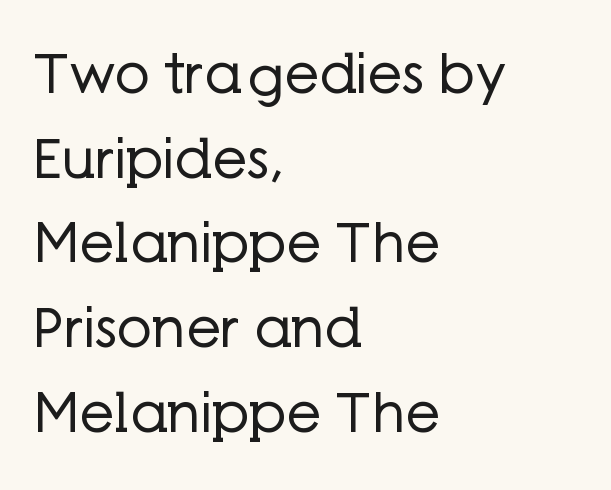
The image shows 55 px regular-weight sans-serif type, upright; set left-aligned, normal line spacing (1.54x), normal letter spacing, not underlined; low stroke contrast and a medium x-height.
